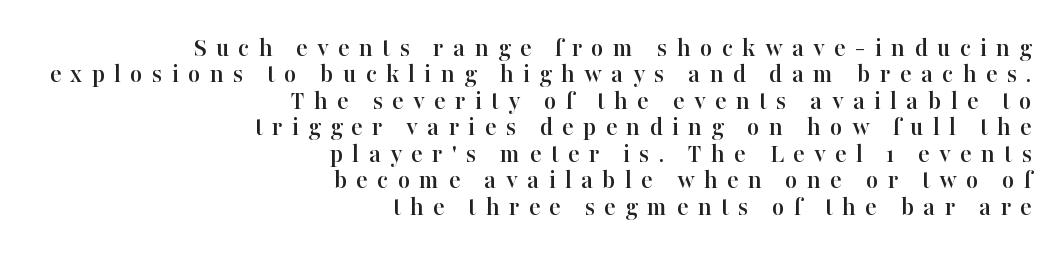
The image shows 27 px text type, upright; set right-aligned, tight line spacing (0.98x), unusually wide letter spacing (+0.34 em), not underlined.
